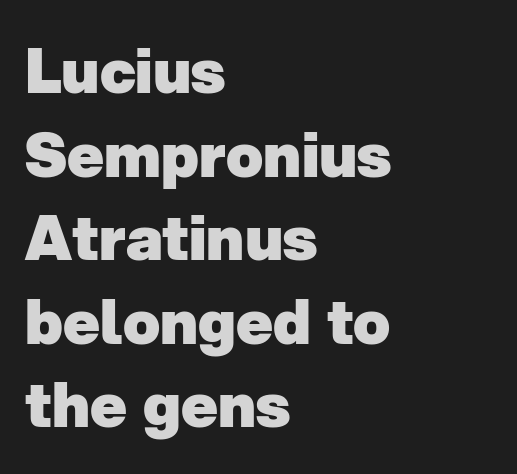
{"serif": "no", "bold": "yes", "weight": "heavy", "width": "normal", "stroke_contrast": "low", "x_height": "medium", "monospaced": "no", "underline": "no", "align": "left", "line_spacing": "normal", "line_spacing_ratio": 1.37, "letter_spacing": "normal", "letter_spacing_em": 0.0, "glyph_px": 61}
